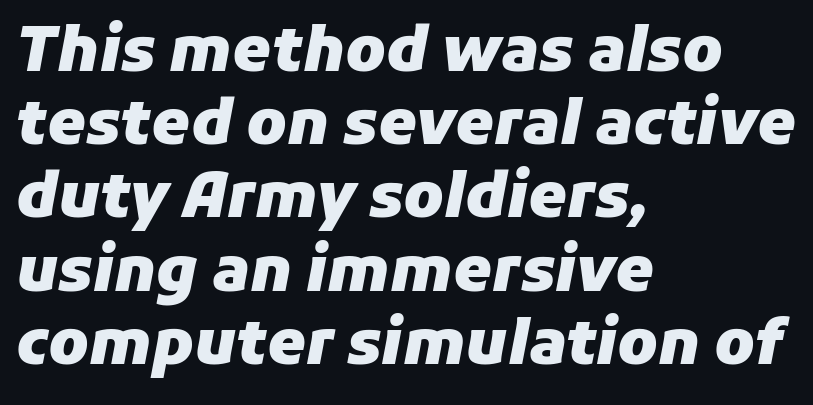
{"italic": "yes", "lean": "right", "slant_degrees": 11, "bold": "yes", "weight": "heavy", "width": "normal", "stroke_contrast": "low", "x_height": "medium", "monospaced": "no", "underline": "no", "align": "left", "line_spacing_ratio": 1.2, "letter_spacing": "normal", "letter_spacing_em": 0.0, "glyph_px": 61}
